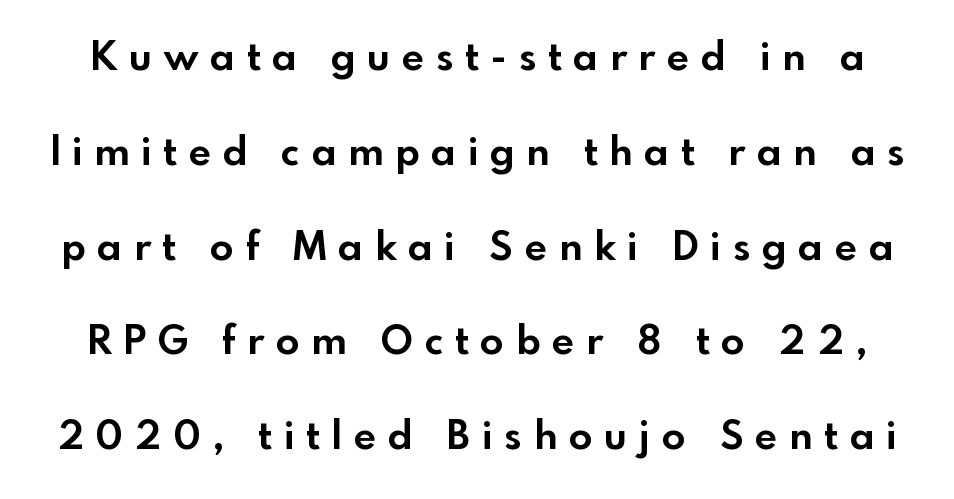
{"serif": "no", "italic": "no", "bold": "yes", "weight": "bold", "width": "normal", "x_height": "small", "monospaced": "no", "underline": "no", "line_spacing": "loose", "line_spacing_ratio": 2.43, "letter_spacing": "wide", "letter_spacing_em": 0.31, "glyph_px": 39}
